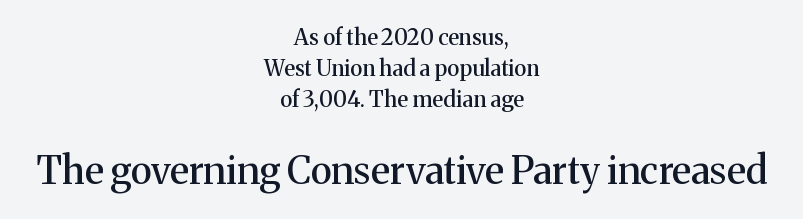
{"serif": "yes", "italic": "no", "width": "normal", "stroke_contrast": "medium", "x_height": "medium", "monospaced": "no", "underline": "no", "align": "center", "line_spacing": "normal", "line_spacing_ratio": 1.41, "letter_spacing": "normal", "letter_spacing_em": 0.0, "larger_block": "second", "size_ratio": 1.73, "glyph_px": 38}
